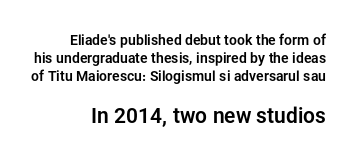
Q: Is the text italic (slanted)? A: No, it is upright.
Q: Is the text underlined? A: No.
Q: How is the paragraph aligned? A: Right-aligned.
Q: Is the spacing between letters normal or unusually wide? A: Normal.
Q: Is the spacing between lines tight, normal or loose? A: Normal.
Q: Which block of text is set in a larger size, the first (top) or the second (bottom)? A: The second (bottom) one.
